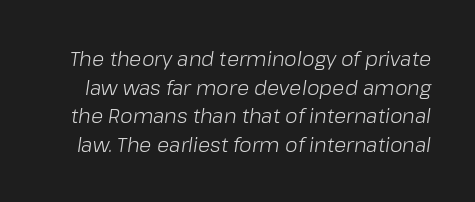
The image shows 20 px text type, italic (leaning right); set normal line spacing (1.43x), normal letter spacing, not underlined.
